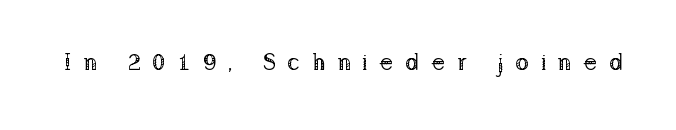
{"italic": "no", "bold": "no", "underline": "no", "letter_spacing": "wide", "letter_spacing_em": 0.5, "glyph_px": 23}
